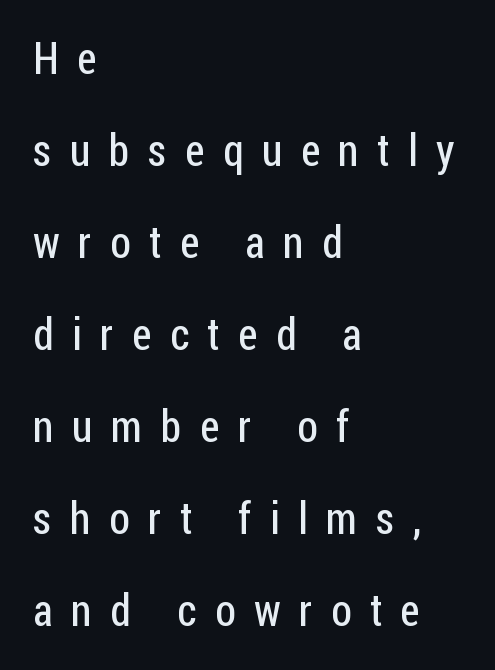
Classification — sans serif. Think of a printed novel: that variable character pitch is what you see here. Underlining? Definitely not there. Horizontal bands of white between lines are thick stripes.
